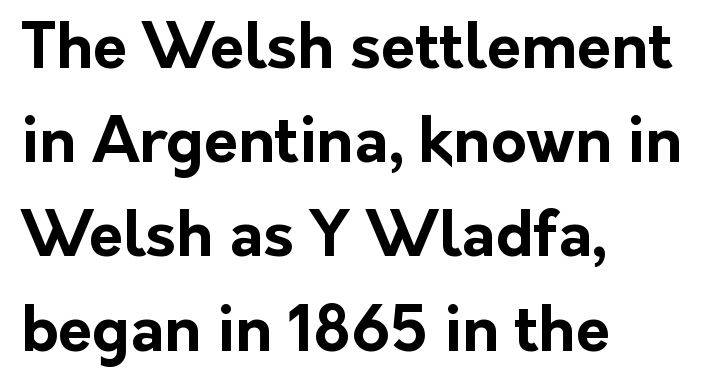
Look at the tracking — it's just the regular setting, nothing added. Where is the straight margin? On the left. This is sans-serif lettering, the kind often seen on screens and signage. Beneath every word, the page is bare. The lettering stays uniformly vertical, giving the passage a roman look. In terms of leading, this rendering sits right in the middle.
